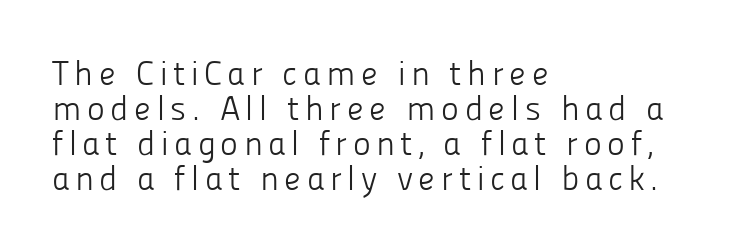
Q: Is the text bold? A: No.
Q: Is the text italic (slanted)? A: No, it is upright.
Q: Is the typeface a serif or a sans-serif typeface? A: Sans-serif.
Q: Is the text underlined? A: No.
Q: How is the paragraph aligned? A: Left-aligned.
Q: Is the spacing between lines tight, normal or loose? A: Tight.
Q: Width (condensed, normal, or wide)? A: Normal.
Q: Stroke contrast? A: Low.
Q: x-height? A: Medium.
Q: Monospaced? A: No.
